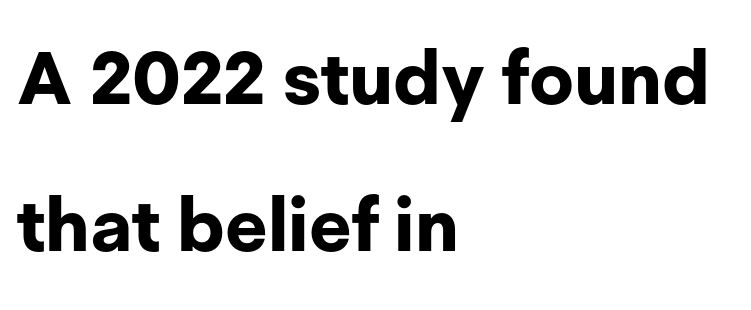
{"serif": "no", "italic": "no", "bold": "yes", "weight": "bold", "width": "normal", "stroke_contrast": "low", "x_height": "medium", "monospaced": "no", "underline": "no", "align": "left", "line_spacing": "loose", "line_spacing_ratio": 1.99, "letter_spacing": "normal", "letter_spacing_em": 0.0, "glyph_px": 74}
